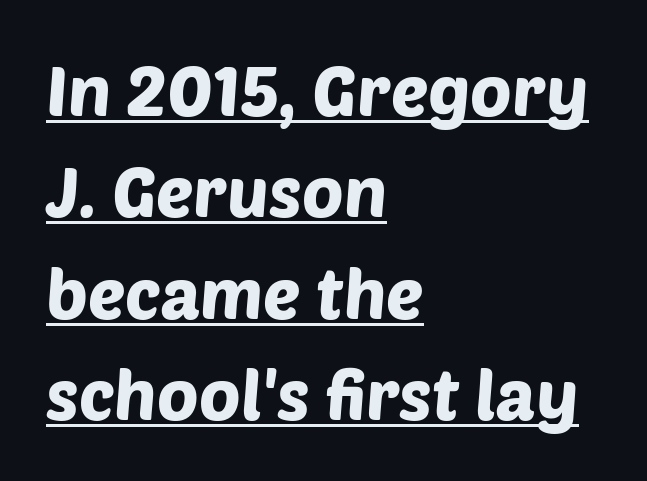
{"serif": "no", "width": "normal", "stroke_contrast": "low", "x_height": "large", "monospaced": "no", "underline": "yes", "align": "left", "line_spacing": "normal", "line_spacing_ratio": 1.45, "letter_spacing": "normal", "letter_spacing_em": 0.0, "glyph_px": 70}
